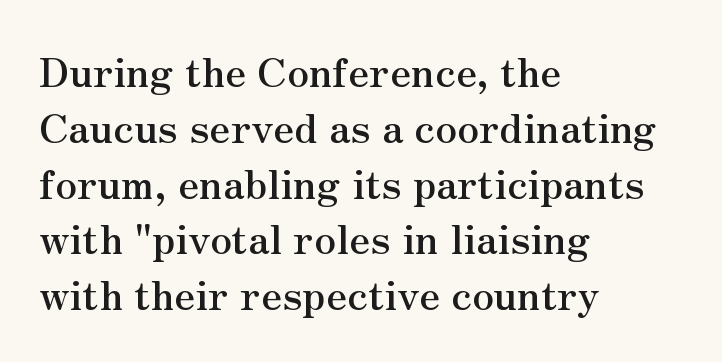
The string is rendered with underlining switched off. Horizontal bands of white between lines are of average thickness. Horizontally, the lines are justified to the leading edge only. Note the varied advance widths — an 'i' is clearly narrower than an 'm'. What stands out about the letter spacing? Nothing — it is the standard amount.
